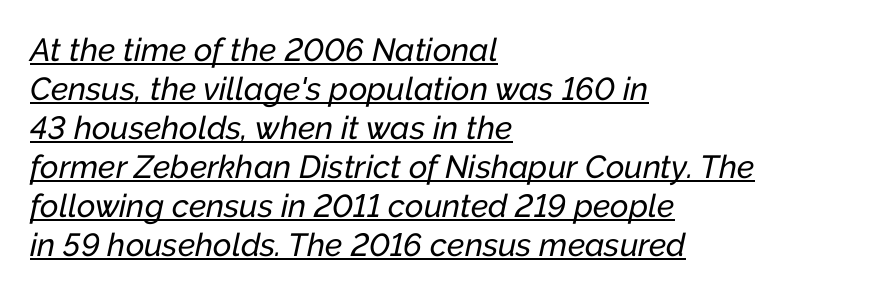
Typeset ragged right — the left edge is the straight one. Varying glyph widths throughout — classic text-font behaviour. Honestly, the underline is the first thing you notice here. A typesetter would mark this as italic. Between one letter and the next there's only the usual sliver of space.
